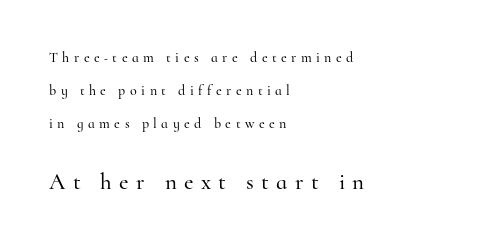
The image shows 23 px text type, upright; set left-aligned, loose line spacing (2.36x), unusually wide letter spacing (+0.32 em), not underlined; the second (bottom) block is 1.64x larger.
